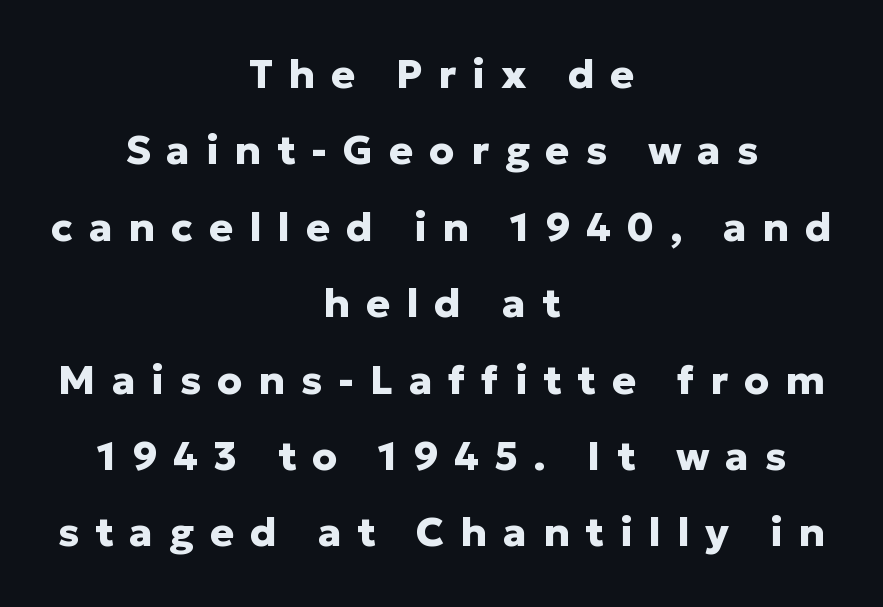
Q: Is the text bold? A: Yes.
Q: Is the text italic (slanted)? A: No, it is upright.
Q: Is the typeface a serif or a sans-serif typeface? A: Sans-serif.
Q: Is the text underlined? A: No.
Q: How is the paragraph aligned? A: Centered.
Q: Is the spacing between letters normal or unusually wide? A: Unusually wide.
Q: Is the spacing between lines tight, normal or loose? A: Loose.
Q: Width (condensed, normal, or wide)? A: Normal.
Q: Stroke contrast? A: Low.
Q: x-height? A: Medium.
Q: Monospaced? A: No.
